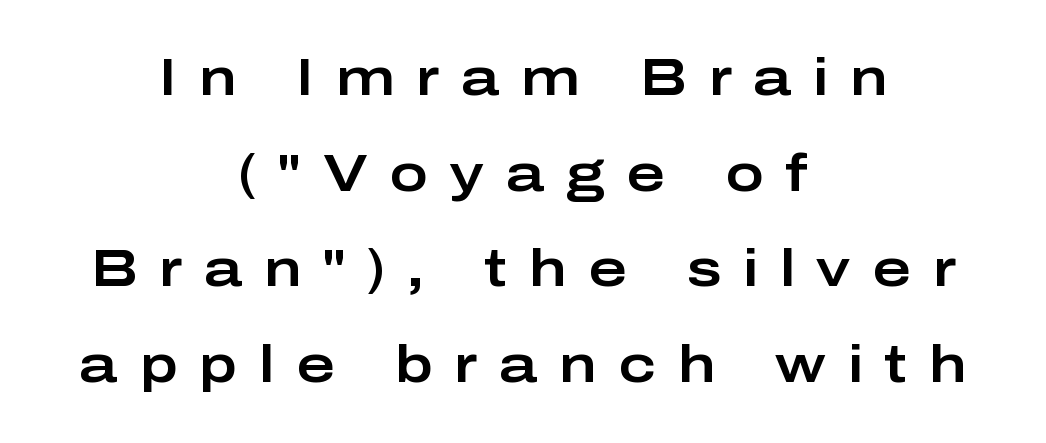
Q: Is the text italic (slanted)? A: No, it is upright.
Q: Is the typeface a serif or a sans-serif typeface? A: Sans-serif.
Q: Is the text underlined? A: No.
Q: How is the paragraph aligned? A: Centered.
Q: Is the spacing between letters normal or unusually wide? A: Unusually wide.
Q: Width (condensed, normal, or wide)? A: Wide.
Q: Stroke contrast? A: Low.
Q: x-height? A: Medium.
Q: Monospaced? A: No.
